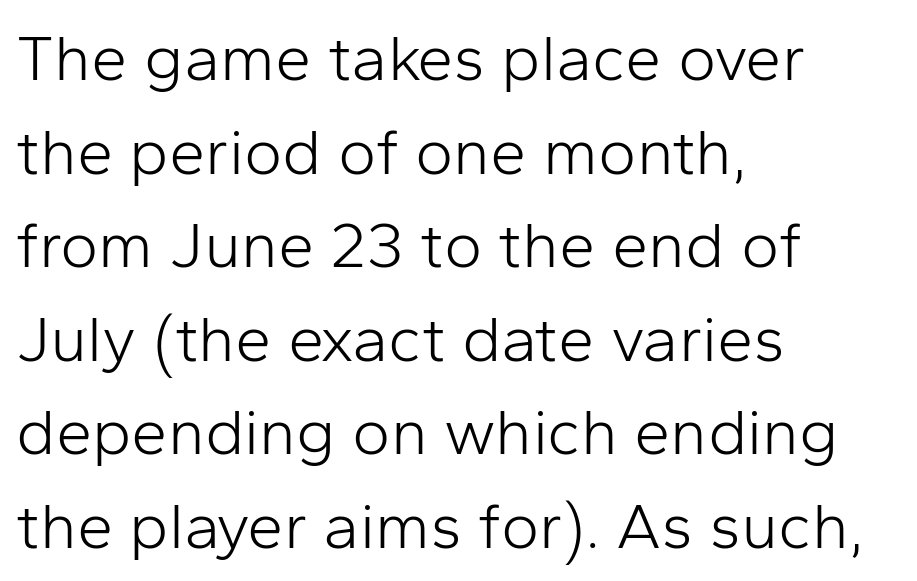
Q: Is the text bold? A: No.
Q: Is the text italic (slanted)? A: No, it is upright.
Q: Is the typeface a serif or a sans-serif typeface? A: Sans-serif.
Q: Is the text underlined? A: No.
Q: How is the paragraph aligned? A: Left-aligned.
Q: Is the spacing between letters normal or unusually wide? A: Normal.
Q: Is the spacing between lines tight, normal or loose? A: Normal.
Q: Width (condensed, normal, or wide)? A: Normal.
Q: Stroke contrast? A: Low.
Q: x-height? A: Medium.
Q: Monospaced? A: No.
